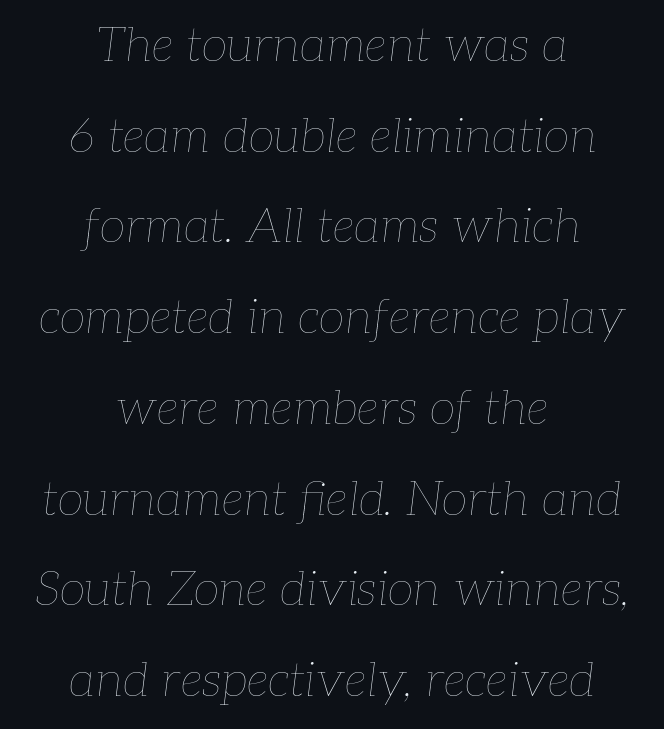
The image shows 48 px thin type, italic (leaning right); set centered, line spacing 1.89x, normal letter spacing, not underlined; low stroke contrast and a medium x-height.
